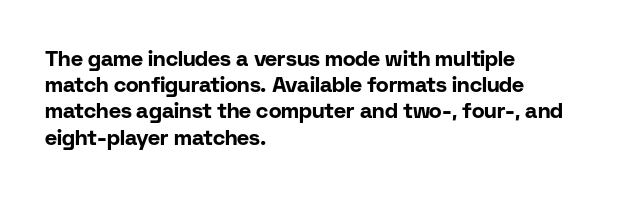
Q: Is the text bold? A: Yes.
Q: Is the text italic (slanted)? A: No, it is upright.
Q: Is the text underlined? A: No.
Q: How is the paragraph aligned? A: Left-aligned.
Q: Is the spacing between letters normal or unusually wide? A: Normal.
Q: Is the spacing between lines tight, normal or loose? A: Normal.
